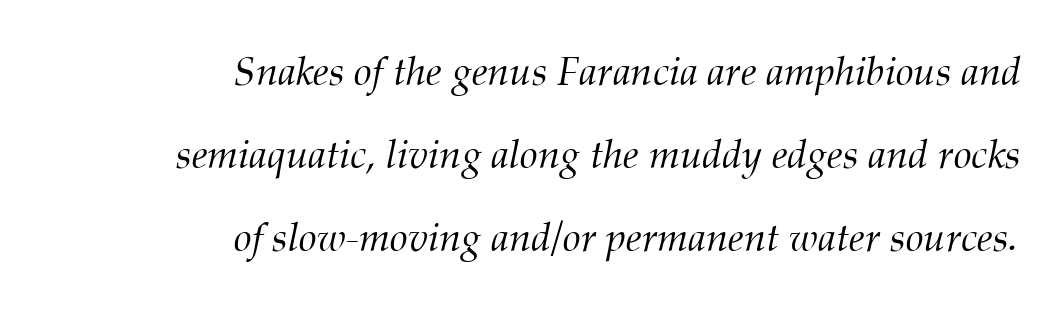
Honestly, there is no underline to notice here at all. These lines stand farther apart than default settings would place them. The typography opts for an oblique posture over an upright one. The designer went with a serif here, giving each stem small feet. Caption: face not bold, strokes unweighted.
